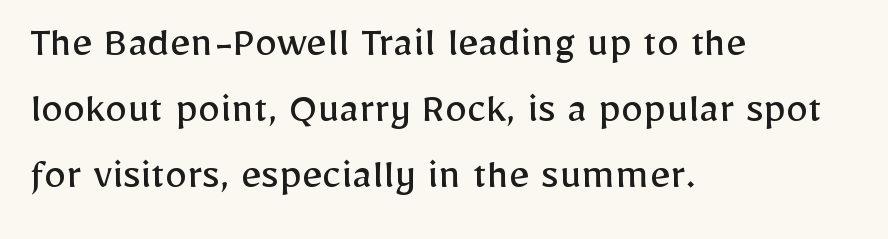
No heavy texture on the line: the type isn't bold. Is there much room between lines? A standard amount, neither cramped nor airy. Each row of text sits above clean, open space. Stroke terminals: plain, sans-serif.
